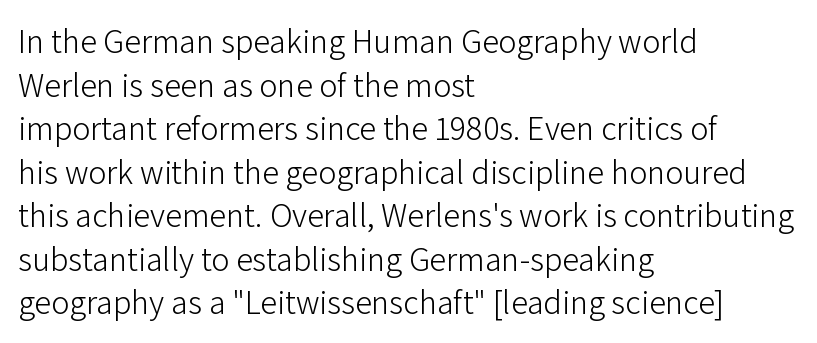
The image shows 34 px light sans-serif type, upright; set left-aligned, normal line spacing (1.28x), normal letter spacing, not underlined; low stroke contrast and a medium x-height.
